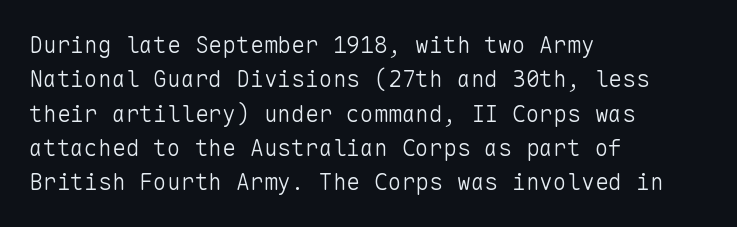
Q: Is the text bold? A: No.
Q: Is the text italic (slanted)? A: No, it is upright.
Q: Is the text underlined? A: No.
Q: How is the paragraph aligned? A: Left-aligned.
Q: Is the spacing between letters normal or unusually wide? A: Normal.
Q: Is the spacing between lines tight, normal or loose? A: Normal.
